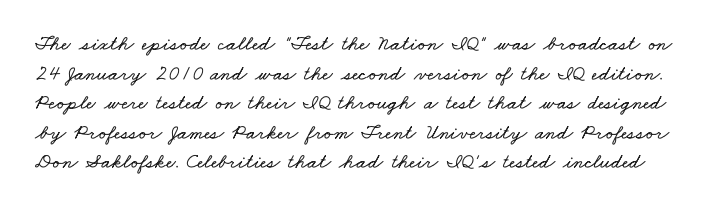
The image shows 21 px text type; set normal line spacing (1.41x), normal letter spacing, not underlined.
